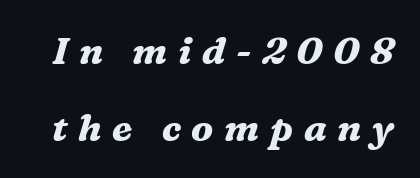
Serifs: yes, visible at the terminals of the letterforms. Characters are canted at an angle relative to the baseline's perpendicular. Reading down the column, the eye jumps a long way to each next line. Check under the words: just untouched page.
